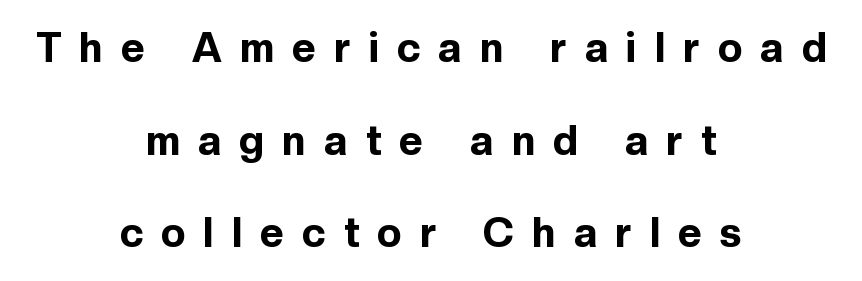
The area under the type is left untouched. Short note: letters widely spaced. Look at the bottom of the vertical strokes: they stop flat, with no serifs. A roman cut, with each character standing at attention. Does the leading feel generous? Absolutely, it's lavish. Typeset on center — no edge is straight.
